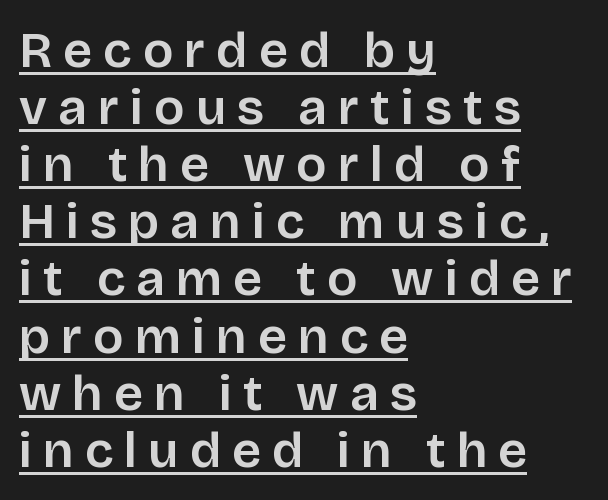
The image shows 51 px sans-serif type, upright; set left-aligned, tight line spacing (1.12x), unusually wide letter spacing (+0.22 em), underlined; low stroke contrast and a large x-height.
